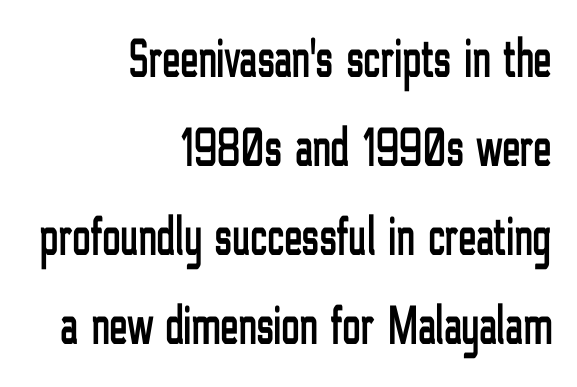
A typesetter would label this face a sans. Posture: upright roman. This rendering uses right alignment, leaving the left contour irregular. Here the designer chose a conventional face with non-uniform glyph widths. Does the leading feel generous? No, just average.
